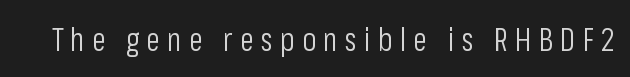
The image shows 32 px light, condensed sans-serif type, upright; set unusually wide letter spacing (+0.22 em), not underlined; low stroke contrast and a medium x-height.
